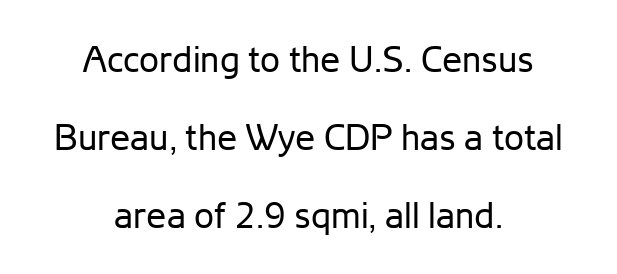
Q: Is the text bold? A: No.
Q: Is the text italic (slanted)? A: No, it is upright.
Q: Is the typeface a serif or a sans-serif typeface? A: Sans-serif.
Q: Is the text underlined? A: No.
Q: How is the paragraph aligned? A: Centered.
Q: Is the spacing between letters normal or unusually wide? A: Normal.
Q: Is the spacing between lines tight, normal or loose? A: Loose.
Q: Width (condensed, normal, or wide)? A: Normal.
Q: Stroke contrast? A: Low.
Q: x-height? A: Medium.
Q: Monospaced? A: No.
